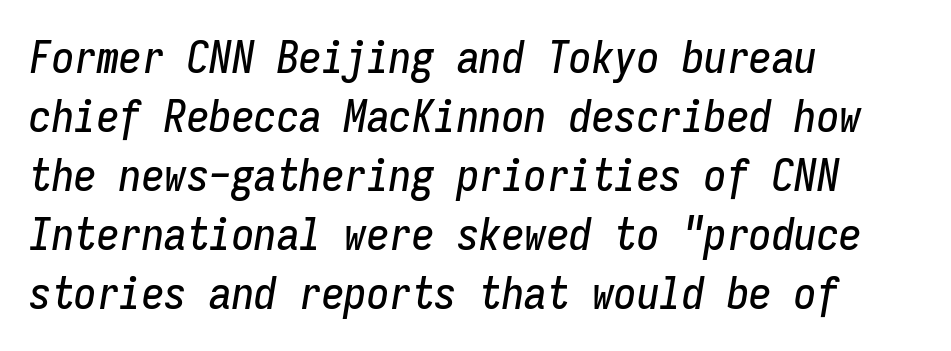
{"italic": "yes", "lean": "right", "slant_degrees": 9, "width": "condensed", "stroke_contrast": "low", "x_height": "medium", "monospaced": "yes", "underline": "no", "align": "left", "line_spacing": "normal", "line_spacing_ratio": 1.31, "letter_spacing": "normal", "letter_spacing_em": 0.0, "glyph_px": 45}
